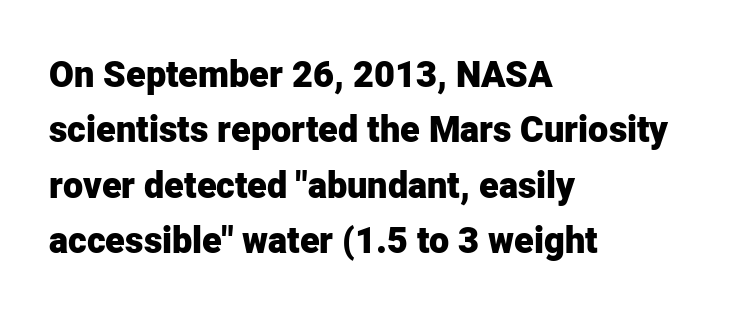
The image shows 36 px heavy sans-serif type, upright; set left-aligned, normal line spacing (1.54x), normal letter spacing, not underlined; low stroke contrast and a medium x-height.
